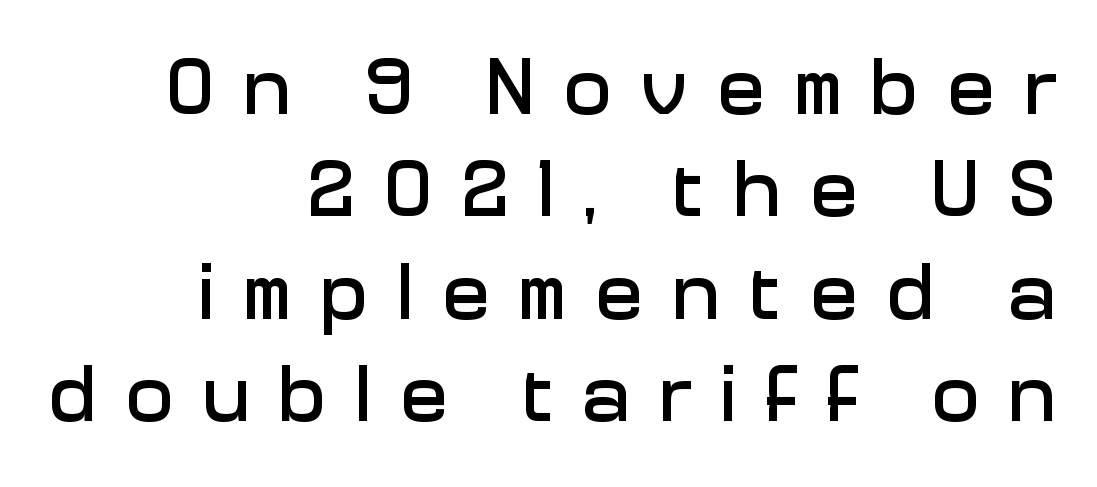
{"serif": "no", "italic": "no", "width": "normal", "stroke_contrast": "low", "x_height": "medium", "monospaced": "no", "underline": "no", "align": "right", "line_spacing": "normal", "line_spacing_ratio": 1.28, "letter_spacing": "wide", "letter_spacing_em": 0.36, "glyph_px": 80}
